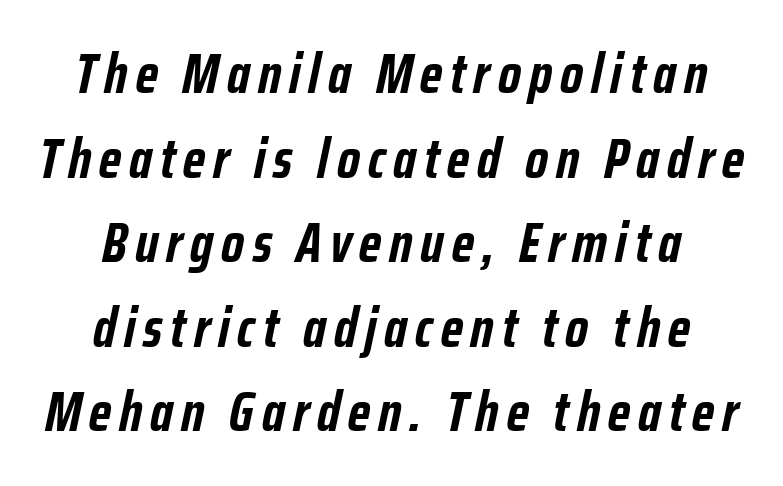
{"italic": "yes", "lean": "right", "slant_degrees": 12, "bold": "yes", "weight": "semibold", "width": "condensed", "stroke_contrast": "low", "x_height": "medium", "monospaced": "no", "underline": "no", "align": "center", "line_spacing": "normal", "line_spacing_ratio": 1.51, "glyph_px": 56}
